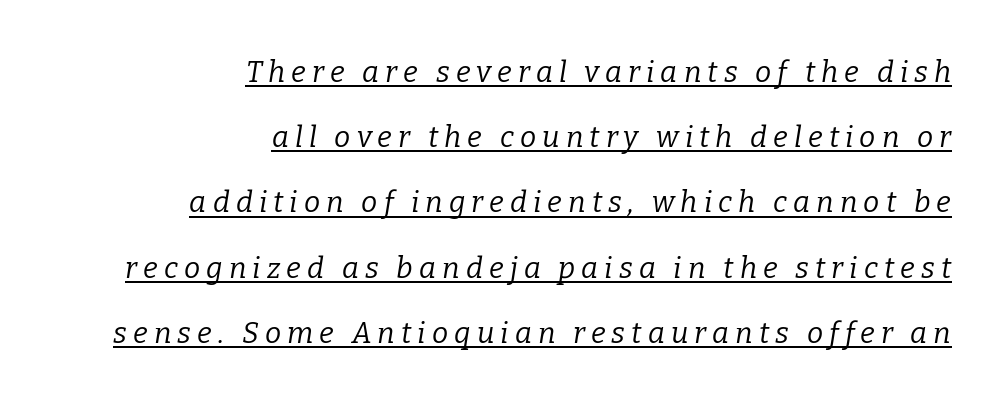
{"serif": "yes", "italic": "yes", "lean": "right", "slant_degrees": 9, "bold": "no", "weight": "regular", "width": "normal", "stroke_contrast": "low", "x_height": "medium", "monospaced": "no", "underline": "yes", "align": "right", "line_spacing": "loose", "line_spacing_ratio": 2.25, "letter_spacing": "wide", "letter_spacing_em": 0.21, "glyph_px": 29}
